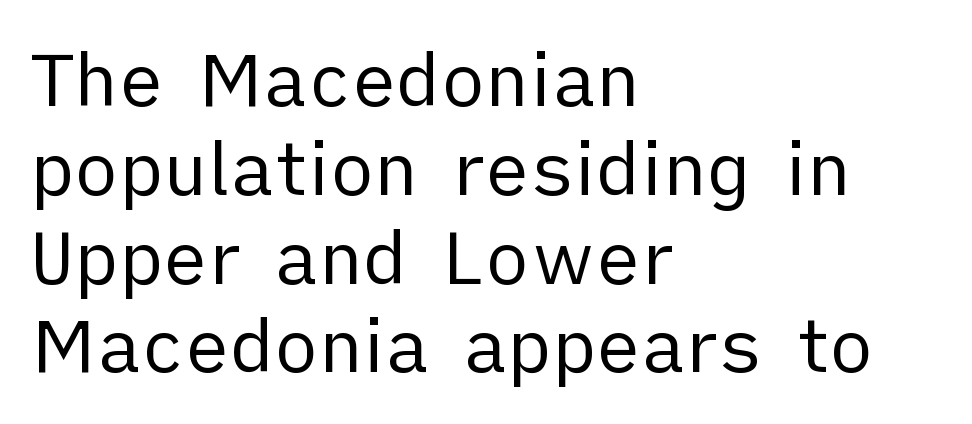
{"serif": "no", "italic": "no", "bold": "no", "weight": "regular", "width": "normal", "stroke_contrast": "low", "x_height": "medium", "monospaced": "no", "underline": "no", "align": "left", "line_spacing_ratio": 1.2, "letter_spacing": "normal", "letter_spacing_em": 0.0, "glyph_px": 74}
